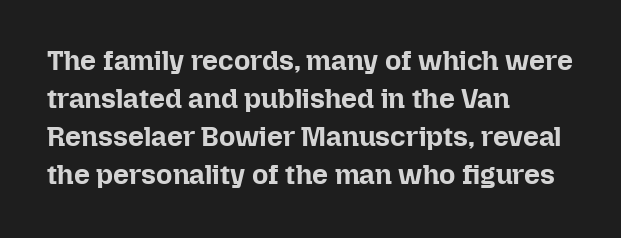
Q: Is the text bold? A: Yes.
Q: Is the text italic (slanted)? A: No, it is upright.
Q: Is the text underlined? A: No.
Q: How is the paragraph aligned? A: Left-aligned.
Q: Is the spacing between letters normal or unusually wide? A: Normal.
Q: Is the spacing between lines tight, normal or loose? A: Normal.
Q: Width (condensed, normal, or wide)? A: Normal.
Q: Stroke contrast? A: Low.
Q: x-height? A: Medium.
Q: Monospaced? A: No.
